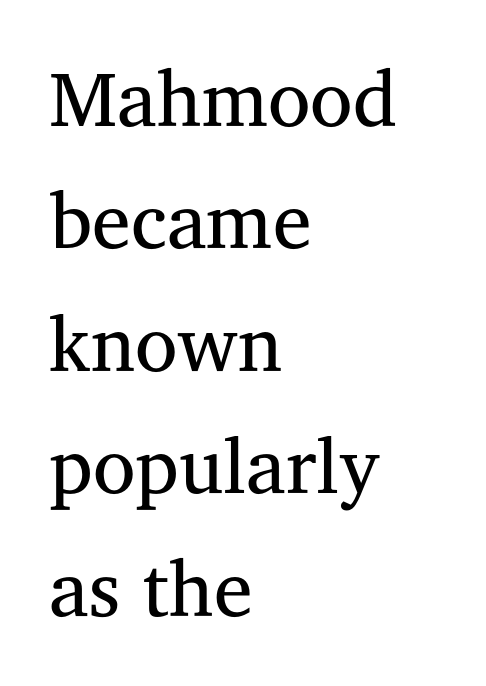
Q: Is the text bold? A: No.
Q: Is the text italic (slanted)? A: No, it is upright.
Q: Is the typeface a serif or a sans-serif typeface? A: Serif.
Q: Is the text underlined? A: No.
Q: How is the paragraph aligned? A: Left-aligned.
Q: Is the spacing between letters normal or unusually wide? A: Normal.
Q: Is the spacing between lines tight, normal or loose? A: Normal.
Q: Width (condensed, normal, or wide)? A: Normal.
Q: Stroke contrast? A: Medium.
Q: x-height? A: Medium.
Q: Monospaced? A: No.
